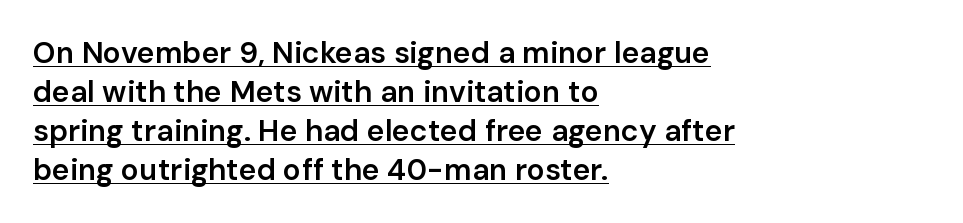
Q: Is the text bold? A: Semi-bold.
Q: Is the text italic (slanted)? A: No, it is upright.
Q: Is the typeface a serif or a sans-serif typeface? A: Sans-serif.
Q: Is the text underlined? A: Yes.
Q: How is the paragraph aligned? A: Left-aligned.
Q: Is the spacing between letters normal or unusually wide? A: Normal.
Q: Is the spacing between lines tight, normal or loose? A: Normal.
Q: Width (condensed, normal, or wide)? A: Normal.
Q: Stroke contrast? A: Low.
Q: x-height? A: Medium.
Q: Monospaced? A: No.
